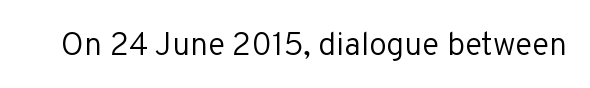
The image shows 32 px regular-weight sans-serif type, upright; set normal letter spacing, not underlined; low stroke contrast and a medium x-height.
